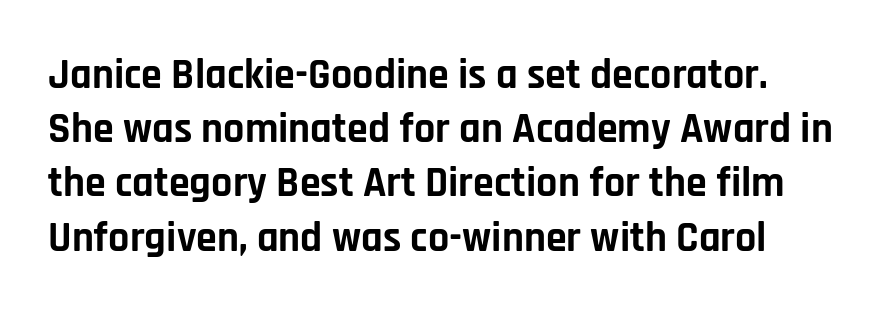
The image shows 42 px bold sans-serif type, upright; set normal line spacing (1.29x), normal letter spacing, not underlined; low stroke contrast and a large x-height.
